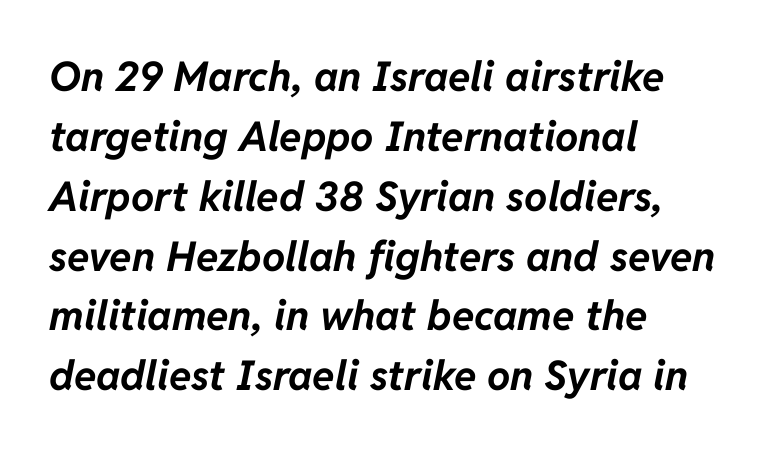
The image shows 41 px bold type, italic (leaning right); set left-aligned, normal line spacing (1.46x), normal letter spacing, not underlined; low stroke contrast and a medium x-height.
